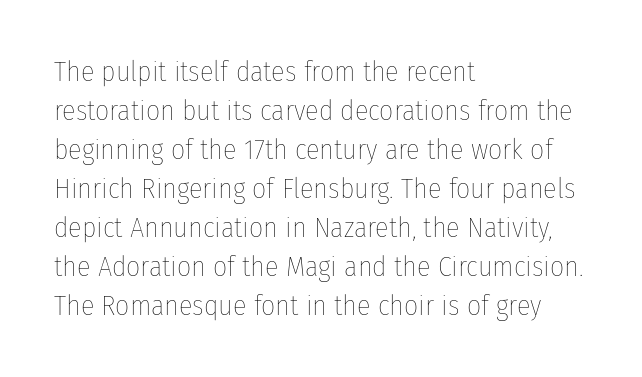
{"italic": "no", "bold": "no", "weight": "thin", "width": "condensed", "stroke_contrast": "low", "x_height": "medium", "monospaced": "no", "underline": "no", "align": "left", "line_spacing": "normal", "line_spacing_ratio": 1.39, "letter_spacing": "normal", "letter_spacing_em": 0.0, "glyph_px": 28}
